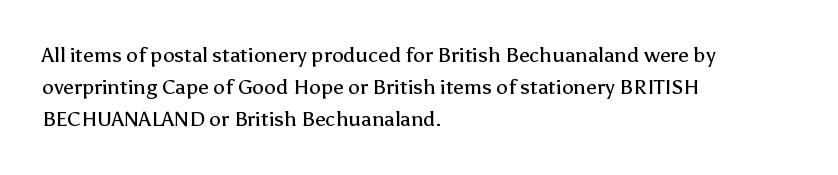
{"italic": "no", "bold": "no", "underline": "no", "align": "left", "line_spacing": "normal", "line_spacing_ratio": 1.53, "letter_spacing": "normal", "letter_spacing_em": 0.0, "glyph_px": 21}
